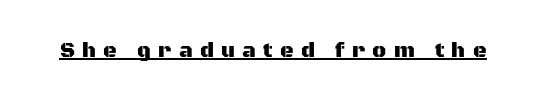
Each word looks stretched out because of the extra space between its letters. The passage shown is underscored from start to finish. Ascenders rise straight up at ninety degrees.
